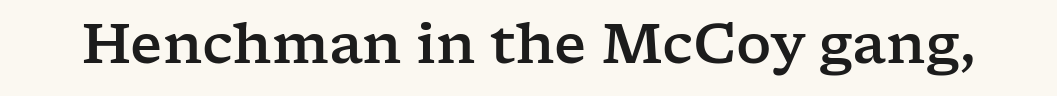
The image shows 55 px wide serif type, upright; set normal letter spacing, not underlined; low stroke contrast and a medium x-height.
